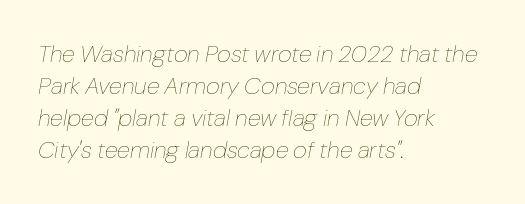
Q: Is the text bold? A: No.
Q: Is the text italic (slanted)? A: Yes, it leans right by about 10 degrees.
Q: Is the text underlined? A: No.
Q: How is the paragraph aligned? A: Left-aligned.
Q: Is the spacing between letters normal or unusually wide? A: Normal.
Q: Is the spacing between lines tight, normal or loose? A: Normal.
